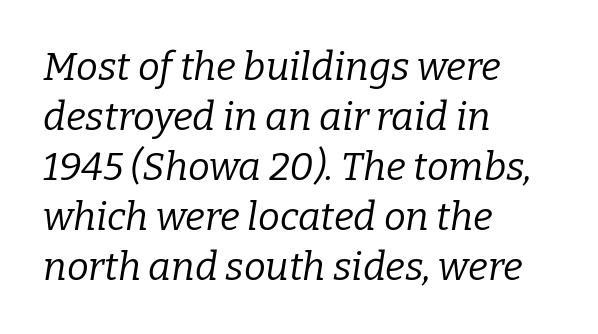
The image shows 39 px regular-weight serif type, italic (leaning right); set left-aligned, normal line spacing (1.28x), normal letter spacing, not underlined; low stroke contrast and a medium x-height.
